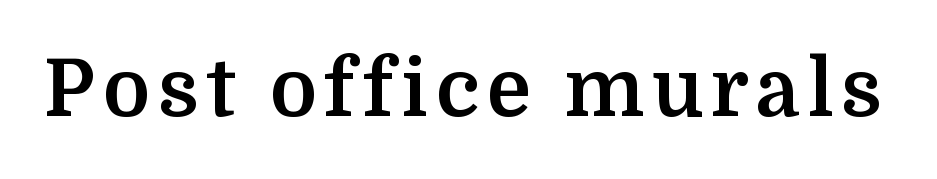
{"serif": "yes", "italic": "no", "bold": "yes", "weight": "bold", "width": "normal", "stroke_contrast": "medium", "x_height": "medium", "monospaced": "no", "underline": "no", "glyph_px": 79}
